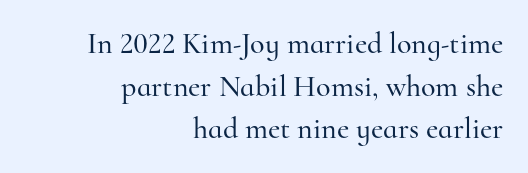
Q: Is the text italic (slanted)? A: No, it is upright.
Q: Is the typeface a serif or a sans-serif typeface? A: Serif.
Q: Is the text underlined? A: No.
Q: How is the paragraph aligned? A: Right-aligned.
Q: Is the spacing between letters normal or unusually wide? A: Normal.
Q: Is the spacing between lines tight, normal or loose? A: Normal.
Q: Width (condensed, normal, or wide)? A: Normal.
Q: Stroke contrast? A: High.
Q: x-height? A: Small.
Q: Monospaced? A: No.
